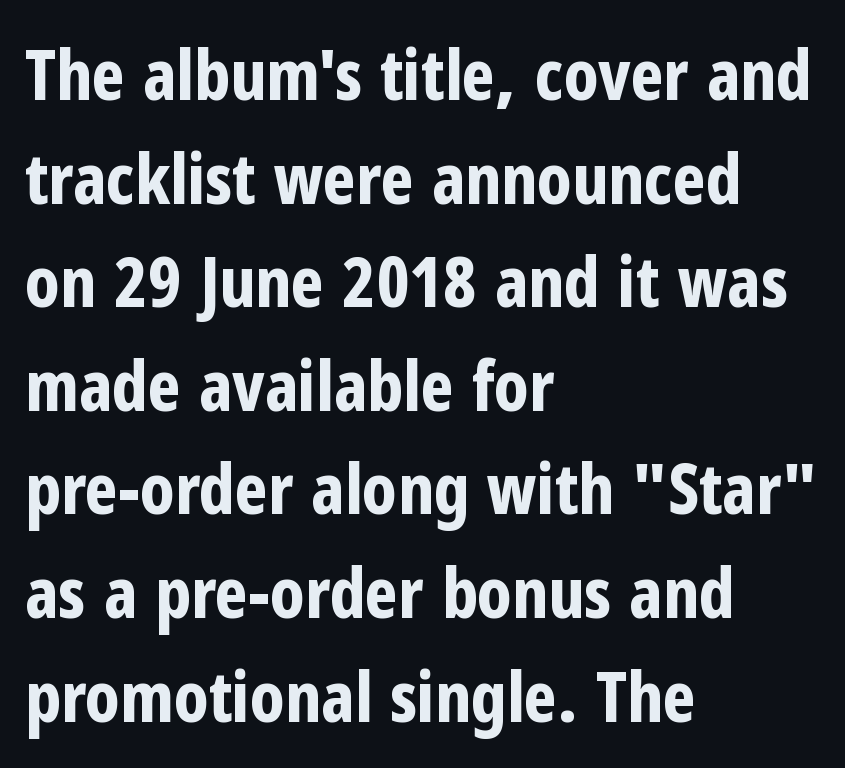
Q: Is the text bold? A: Yes.
Q: Is the text italic (slanted)? A: No, it is upright.
Q: Is the typeface a serif or a sans-serif typeface? A: Sans-serif.
Q: Is the text underlined? A: No.
Q: How is the paragraph aligned? A: Left-aligned.
Q: Is the spacing between letters normal or unusually wide? A: Normal.
Q: Is the spacing between lines tight, normal or loose? A: Normal.
Q: Width (condensed, normal, or wide)? A: Condensed.
Q: Stroke contrast? A: Low.
Q: x-height? A: Medium.
Q: Monospaced? A: No.
